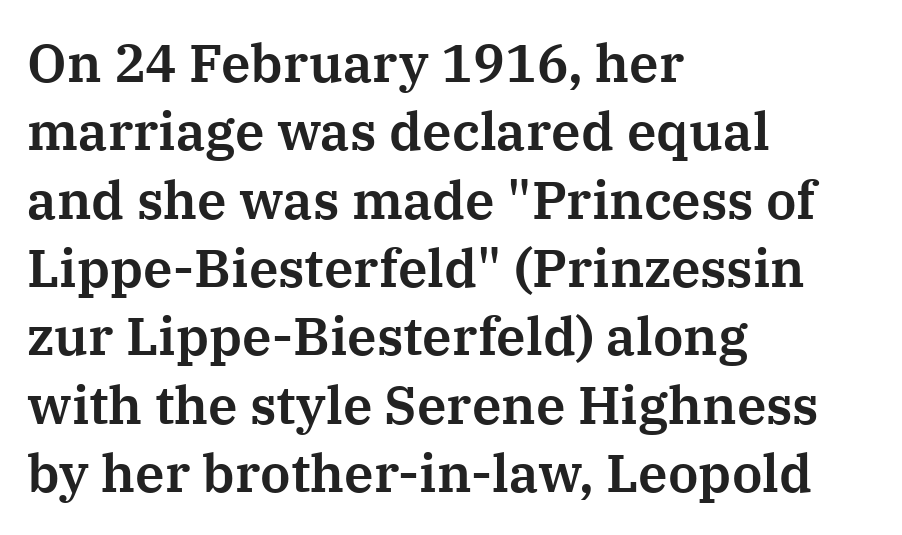
{"serif": "yes", "italic": "no", "width": "normal", "stroke_contrast": "medium", "x_height": "medium", "monospaced": "no", "underline": "no", "align": "left", "line_spacing": "normal", "line_spacing_ratio": 1.29, "letter_spacing": "normal", "letter_spacing_em": 0.0, "glyph_px": 53}
